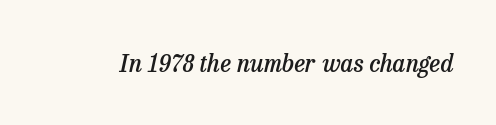
The image shows 24 px text type, italic (leaning right); set normal letter spacing, not underlined.
